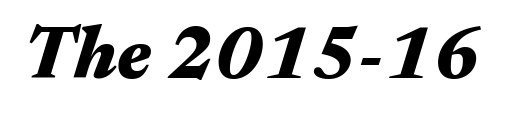
The image shows 74 px heavy, wide type, italic (leaning right); set normal letter spacing, not underlined; medium stroke contrast and a medium x-height.
